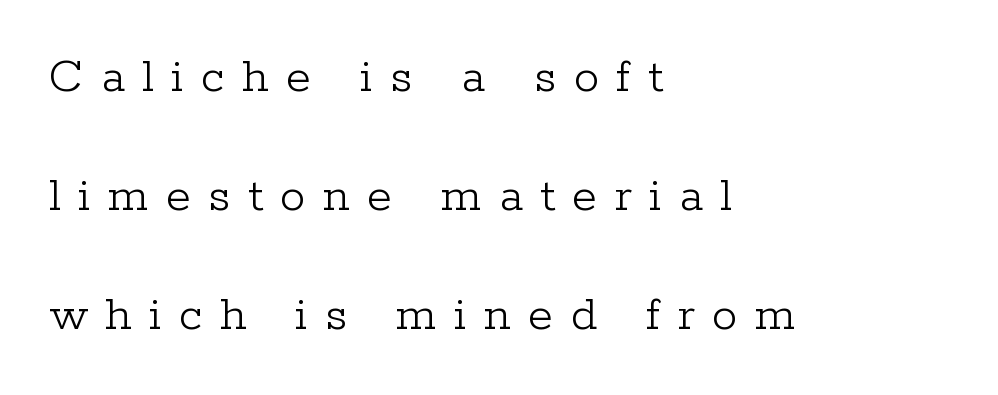
{"serif": "yes", "italic": "no", "bold": "no", "weight": "light", "width": "normal", "stroke_contrast": "low", "x_height": "medium", "monospaced": "no", "underline": "no", "align": "left", "line_spacing": "loose", "line_spacing_ratio": 2.33, "letter_spacing": "wide", "letter_spacing_em": 0.34, "glyph_px": 51}
